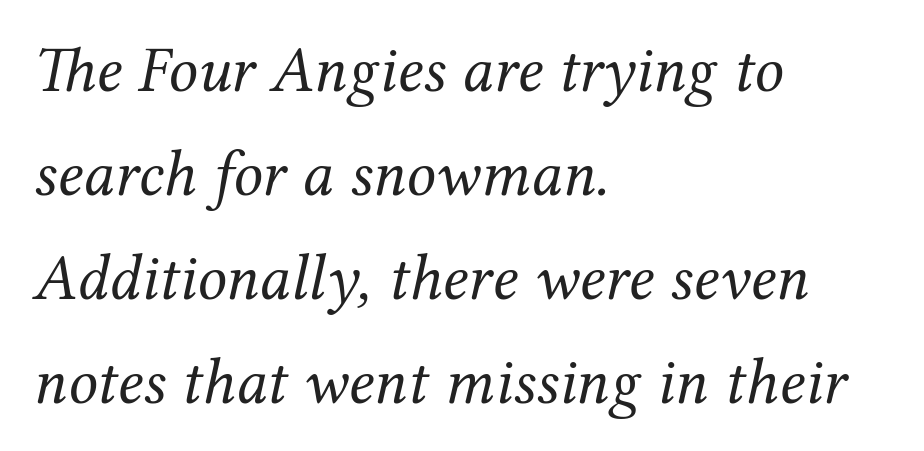
The face used here is proportionally spaced, like ordinary book or web type. Vertically, the passage feels balanced, rows spaced as you'd expect. Observe the serifs anchoring each vertical stroke in this sample. The tracking reads as untouched default to a designer's eye.
